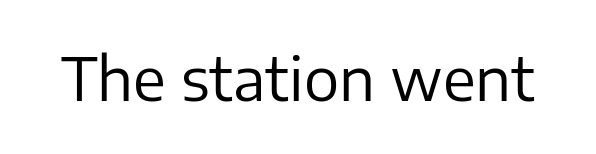
These lines are composed in type without serifs. The zone under the glyphs is completely vacant. Glyph-to-glyph distance matches everyday printed text. You could not count columns in this text — the font is proportionally spaced. In terms of posture, this sample is upright.
